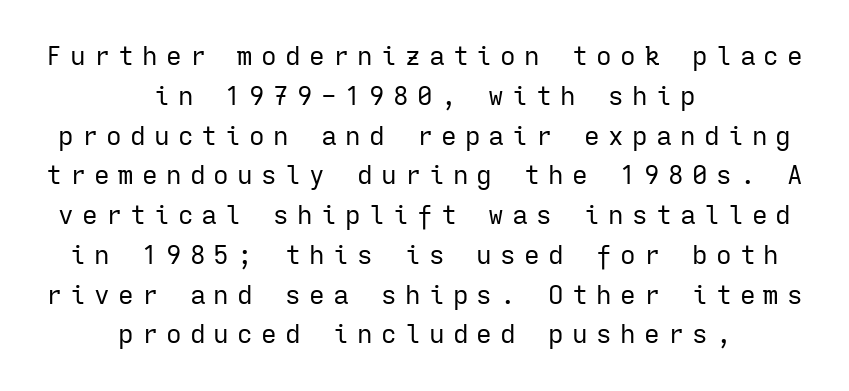
{"italic": "no", "bold": "no", "underline": "no", "align": "center", "line_spacing": "normal", "line_spacing_ratio": 1.53, "letter_spacing": "wide", "letter_spacing_em": 0.32, "glyph_px": 26}
